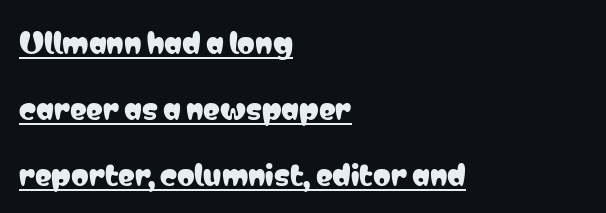
Whoever set this chose breathing room over compactness in the vertical rhythm. The face used here appears with an underline applied. This rendering employs a face without finishing strokes, i.e., a sans-serif. Proportional: the letters do not fall into vertical columns. Visually the block forms a straight wall on the left and a jagged coastline on the right. Italic: no, the glyphs are upright roman.
